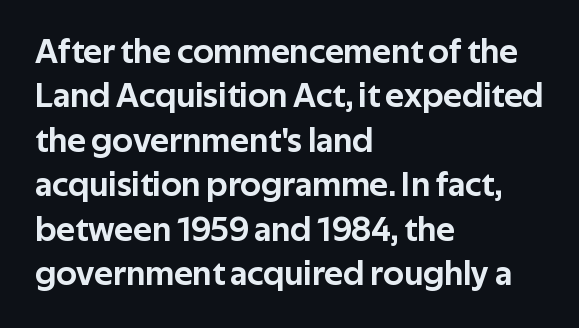
The image shows 35 px sans-serif type, upright; set left-aligned, normal line spacing (1.27x), normal letter spacing, not underlined; low stroke contrast and a medium x-height.
